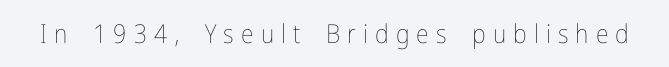
Ordinary non-slanted type is in use. Each stroke keeps to a modest, everyday thickness or less. The space beneath each line is pristine and unruled. Short note: letters widely spaced.
